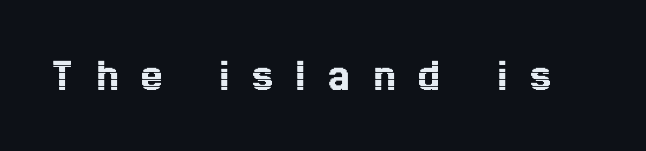
{"italic": "no", "width": "condensed", "x_height": "medium", "monospaced": "no", "underline": "no", "letter_spacing": "wide", "letter_spacing_em": 0.47, "glyph_px": 48}
